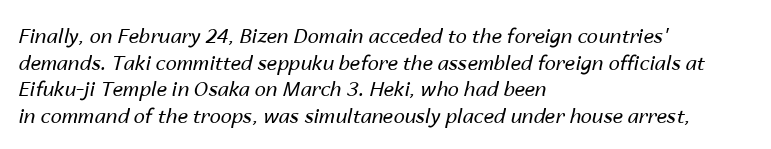
Q: Is the text bold? A: No.
Q: Is the text italic (slanted)? A: Yes, it leans right by about 14 degrees.
Q: Is the text underlined? A: No.
Q: How is the paragraph aligned? A: Left-aligned.
Q: Is the spacing between letters normal or unusually wide? A: Normal.
Q: Is the spacing between lines tight, normal or loose? A: Normal.
